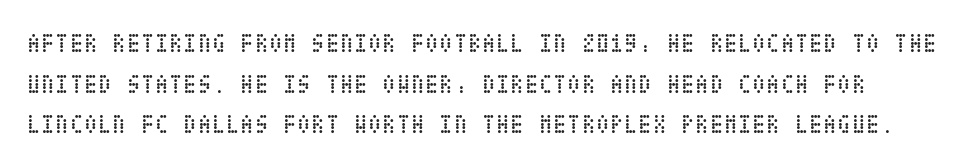
Q: Is the text bold? A: No.
Q: Is the text italic (slanted)? A: No, it is upright.
Q: Is the text underlined? A: No.
Q: Is the spacing between letters normal or unusually wide? A: Normal.
Q: Is the spacing between lines tight, normal or loose? A: Normal.
